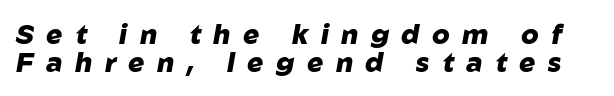
The image shows 27 px bold type, italic (leaning right); set tight line spacing (1.05x), unusually wide letter spacing (+0.46 em), not underlined.
